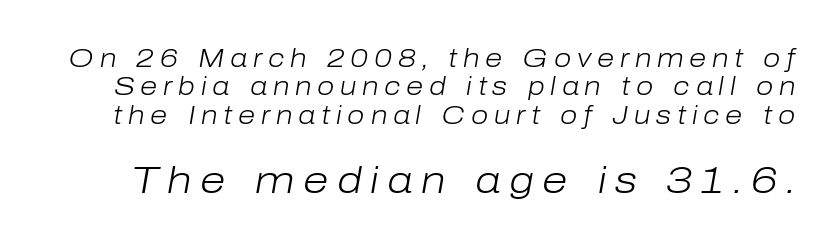
{"italic": "yes", "lean": "right", "slant_degrees": 10, "bold": "no", "weight": "light", "width": "normal", "stroke_contrast": "low", "x_height": "medium", "monospaced": "no", "underline": "no", "line_spacing": "tight", "line_spacing_ratio": 1.14, "letter_spacing": "wide", "letter_spacing_em": 0.23, "larger_block": "second", "size_ratio": 1.48, "glyph_px": 37}
